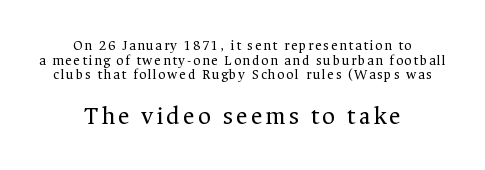
The image shows 25 px text type, upright; set centered, tight line spacing (1.05x), not underlined; the second (bottom) block is 1.79x larger.
